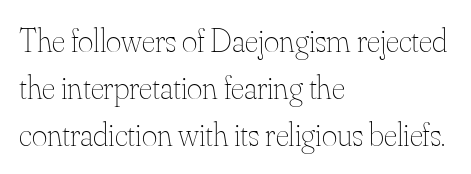
The image shows 33 px thin type, upright; set left-aligned, normal line spacing (1.42x), normal letter spacing, not underlined; medium stroke contrast and a small x-height.
